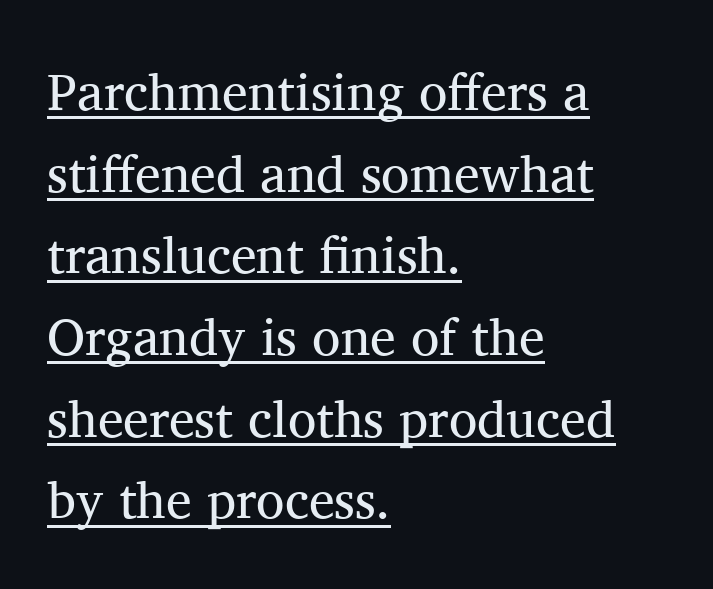
Q: Is the text bold? A: No.
Q: Is the text italic (slanted)? A: No, it is upright.
Q: Is the typeface a serif or a sans-serif typeface? A: Serif.
Q: Is the text underlined? A: Yes.
Q: How is the paragraph aligned? A: Left-aligned.
Q: Is the spacing between letters normal or unusually wide? A: Normal.
Q: Is the spacing between lines tight, normal or loose? A: Normal.
Q: Width (condensed, normal, or wide)? A: Normal.
Q: Stroke contrast? A: Medium.
Q: x-height? A: Medium.
Q: Monospaced? A: No.
